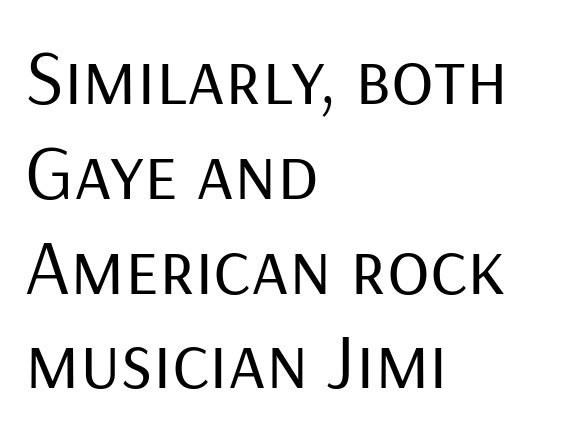
The image shows 79 px regular-weight sans-serif type, upright; set left-aligned, line spacing 1.2x, normal letter spacing, not underlined; low stroke contrast and a medium x-height.
